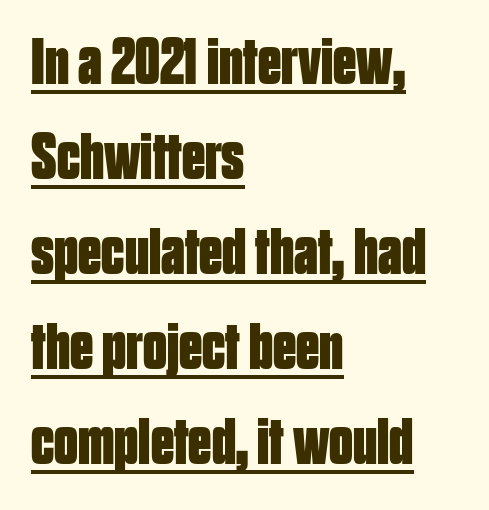
{"serif": "no", "italic": "no", "bold": "yes", "weight": "bold", "width": "condensed", "stroke_contrast": "low", "x_height": "large", "monospaced": "no", "underline": "yes", "align": "left", "line_spacing": "normal", "line_spacing_ratio": 1.44, "letter_spacing": "normal", "letter_spacing_em": 0.0, "glyph_px": 66}
